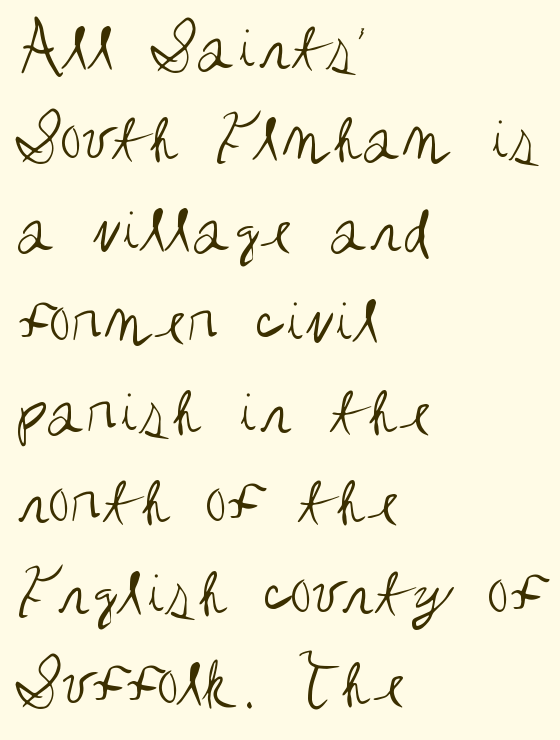
Q: Is the text bold? A: No.
Q: Is the typeface a serif or a sans-serif typeface? A: Sans-serif.
Q: Is the text underlined? A: No.
Q: How is the paragraph aligned? A: Left-aligned.
Q: Is the spacing between letters normal or unusually wide? A: Normal.
Q: Is the spacing between lines tight, normal or loose? A: Normal.
Q: Width (condensed, normal, or wide)? A: Condensed.
Q: Stroke contrast? A: Medium.
Q: x-height? A: Large.
Q: Monospaced? A: No.
